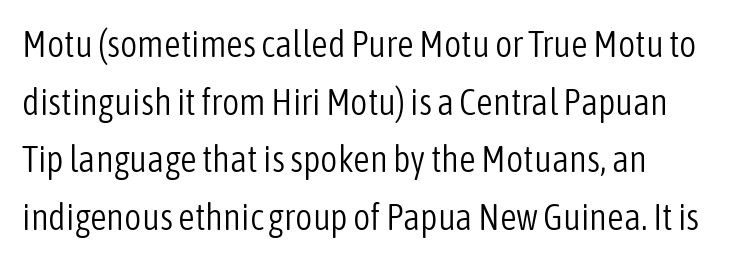
{"serif": "no", "italic": "no", "bold": "no", "weight": "light", "width": "condensed", "stroke_contrast": "low", "x_height": "medium", "monospaced": "no", "underline": "no", "align": "left", "line_spacing": "normal", "line_spacing_ratio": 1.56, "letter_spacing": "normal", "letter_spacing_em": 0.0, "glyph_px": 37}
